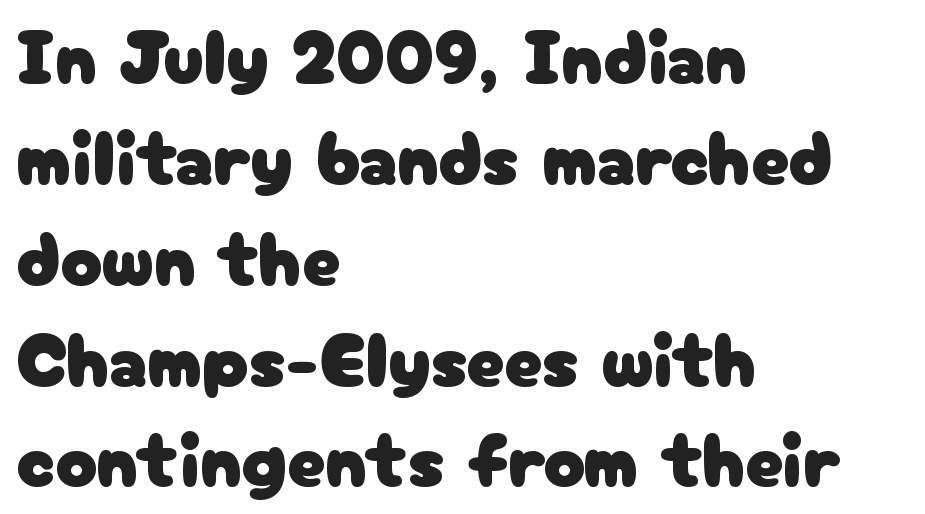
Type style note: lacks serifs. The rendering uses natural spacing where letterforms have individual widths. Each word holds together tightly as a unit, with standard inter-letter gaps. The foot of each line stays bare and open. Unlike italic type, these characters show no tilt at all.
